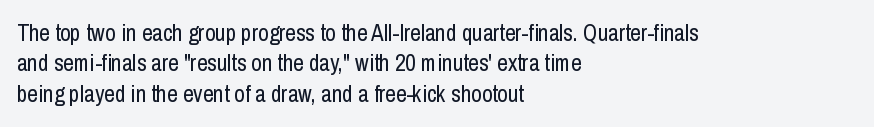
The space directly below the letters is spotless. Caption: standard tracking, unaltered. Vertically, the passage feels balanced, rows spaced as you'd expect. Does the lettering tilt? It doesn't — this is upright.
